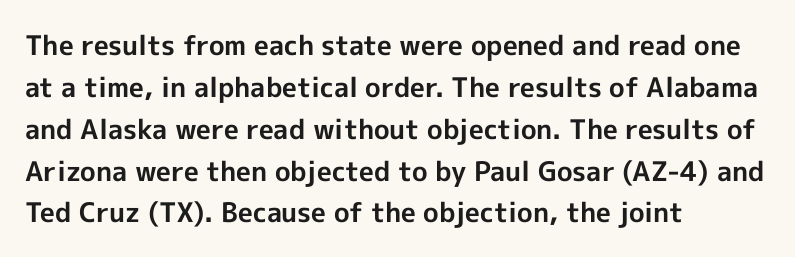
The face used here has the dense, thick strokes of a bold. Students, observe: this is what conventionally led text looks like. Notice how the stems are strictly vertical — no italics here. The setting favours the left margin, as ordinary paragraphs usually do.
